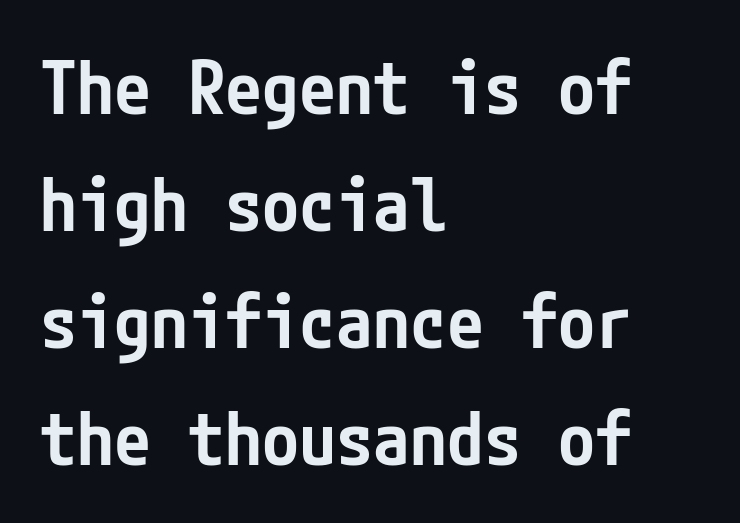
Q: Is the text bold? A: Semi-bold.
Q: Is the text italic (slanted)? A: No, it is upright.
Q: Is the typeface a serif or a sans-serif typeface? A: Sans-serif.
Q: Is the text underlined? A: No.
Q: How is the paragraph aligned? A: Left-aligned.
Q: Is the spacing between letters normal or unusually wide? A: Normal.
Q: Is the spacing between lines tight, normal or loose? A: Normal.
Q: Width (condensed, normal, or wide)? A: Condensed.
Q: Stroke contrast? A: Low.
Q: x-height? A: Medium.
